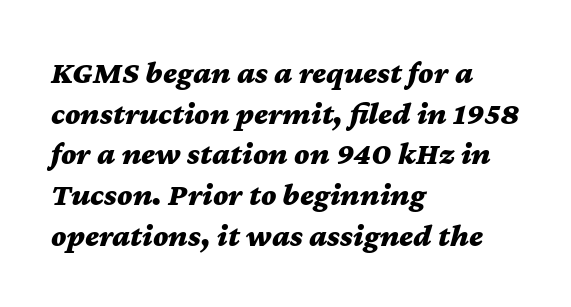
The image shows 32 px bold, wide type, italic (leaning right); set left-aligned, normal line spacing (1.27x), normal letter spacing, not underlined; medium stroke contrast and a medium x-height.
